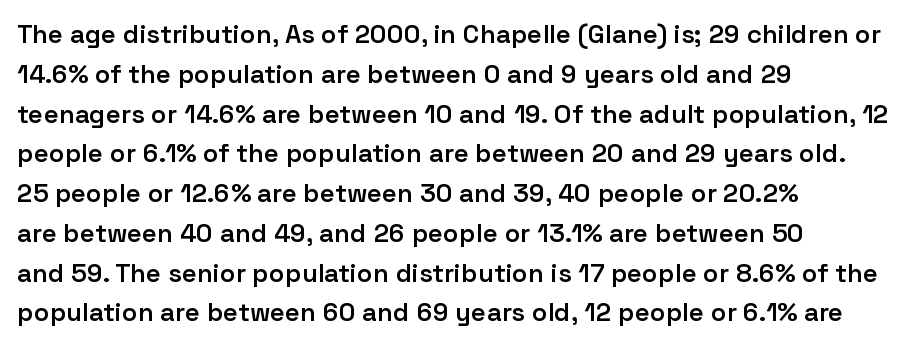
{"italic": "no", "bold": "semi", "underline": "no", "align": "left", "line_spacing": "normal", "line_spacing_ratio": 1.53, "letter_spacing": "normal", "letter_spacing_em": 0.0, "glyph_px": 26}
